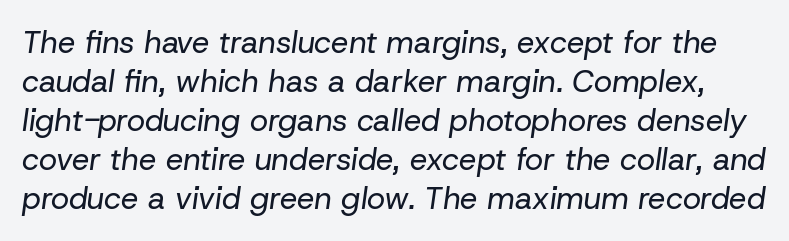
Note the varied advance widths — an 'i' is clearly narrower than an 'm'. The axis of the letterforms is tilted away from vertical. The face used here is rendered with its standard letterfit. The face looks like a standard text weight, possibly lighter. Baseline-to-baseline distance is the conventional proportion of letter height.
